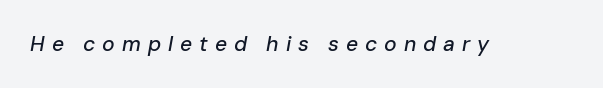
The passage shown has open, widely tracked lettering throughout. When letters slant like this, we call the style italic. The passage shown is not underscored anywhere.
